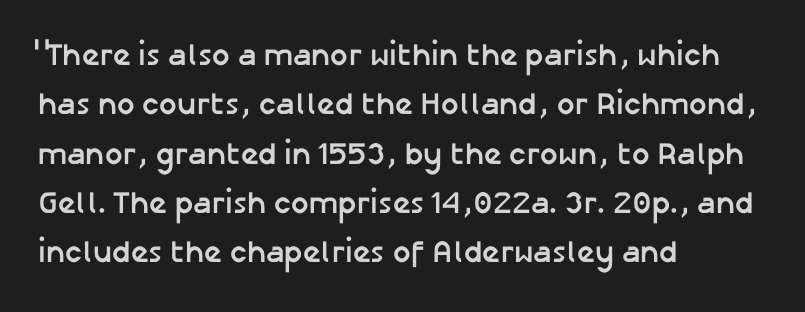
The image shows 31 px semibold sans-serif type, upright; set left-aligned, normal line spacing (1.59x), normal letter spacing, not underlined; low stroke contrast and a medium x-height.
